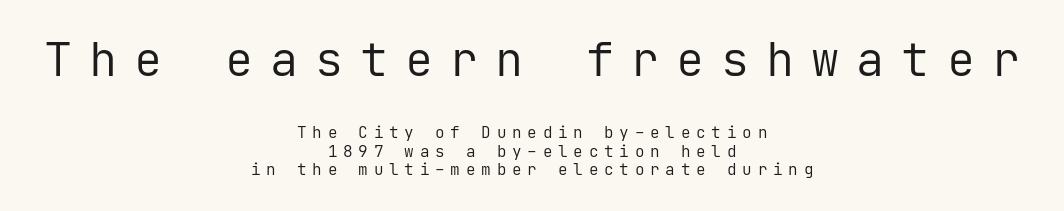
{"serif": "no", "italic": "no", "bold": "no", "weight": "regular", "width": "normal", "stroke_contrast": "low", "x_height": "medium", "monospaced": "yes", "underline": "no", "align": "center", "line_spacing_ratio": 1.16, "letter_spacing": "wide", "letter_spacing_em": 0.36, "larger_block": "first", "size_ratio": 2.94, "glyph_px": 47}
